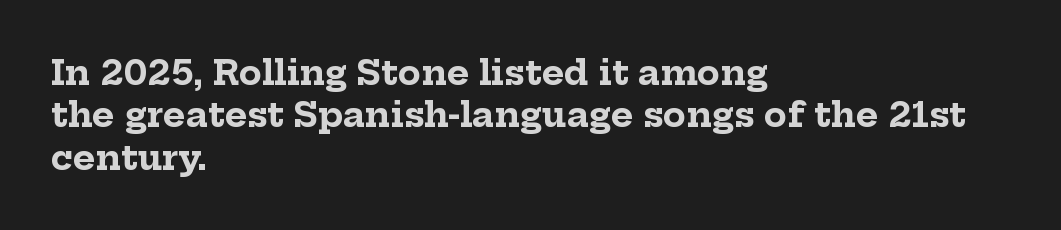
In terms of letterform style, serifs are clearly present. In terms of letterspacing, this is plain default setting. If you drew a ruler down the left edge, every line would touch it. Descenders are the only things crossing below the line.
